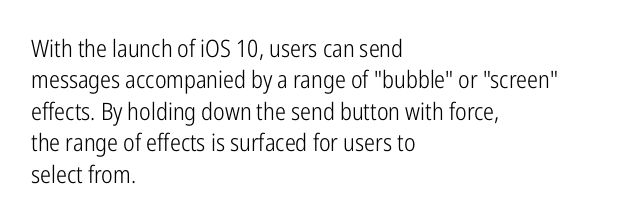
{"italic": "no", "bold": "no", "underline": "no", "align": "left", "line_spacing": "normal", "line_spacing_ratio": 1.31, "letter_spacing": "normal", "letter_spacing_em": 0.0, "glyph_px": 24}
